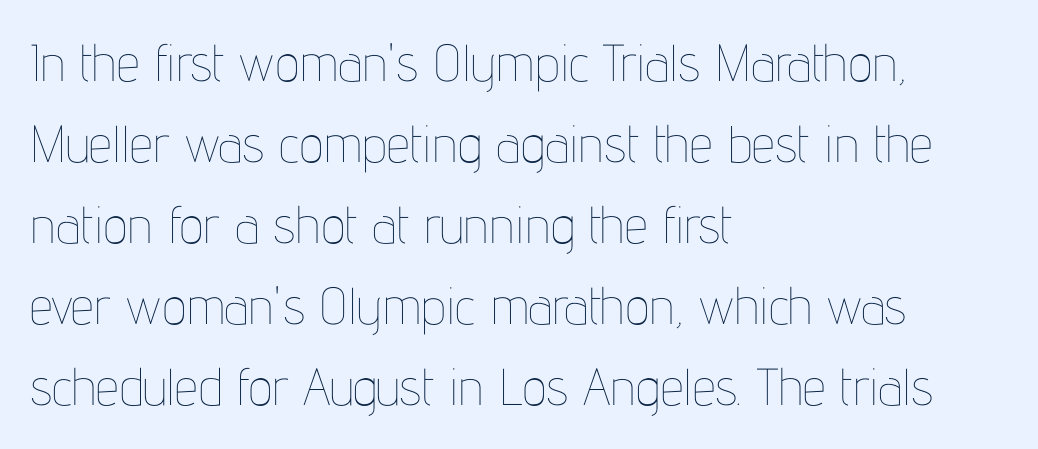
The image shows 52 px thin, condensed type, upright; set left-aligned, normal line spacing (1.56x), normal letter spacing, not underlined; low stroke contrast and a medium x-height.
